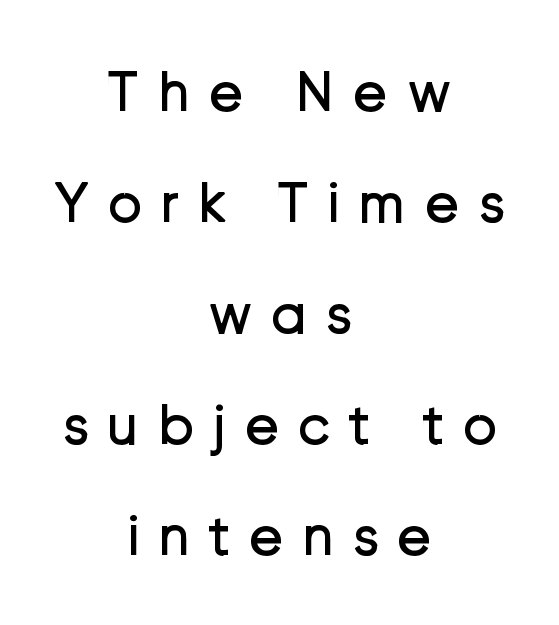
The image shows 59 px regular-weight sans-serif type, upright; set centered, line spacing 1.88x, unusually wide letter spacing (+0.3 em), not underlined; low stroke contrast and a medium x-height.
